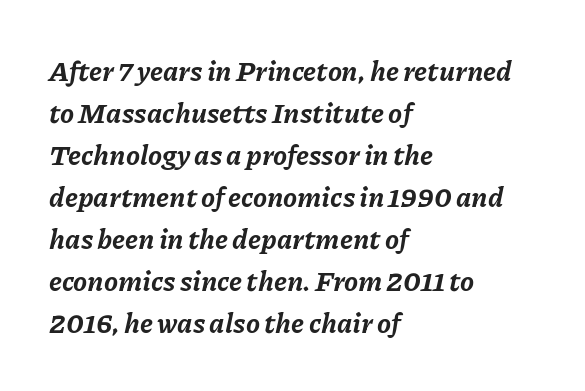
Q: Is the text bold? A: Yes.
Q: Is the text italic (slanted)? A: Yes, it leans right by about 11 degrees.
Q: Is the text underlined? A: No.
Q: How is the paragraph aligned? A: Left-aligned.
Q: Is the spacing between letters normal or unusually wide? A: Normal.
Q: Is the spacing between lines tight, normal or loose? A: Normal.
Q: Width (condensed, normal, or wide)? A: Normal.
Q: Stroke contrast? A: Low.
Q: x-height? A: Medium.
Q: Monospaced? A: No.
